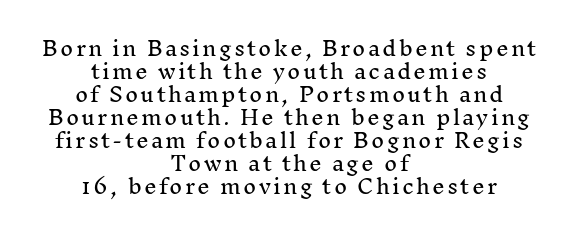
Q: Is the text italic (slanted)? A: No, it is upright.
Q: Is the text underlined? A: No.
Q: How is the paragraph aligned? A: Centered.
Q: Is the spacing between lines tight, normal or loose? A: Tight.
